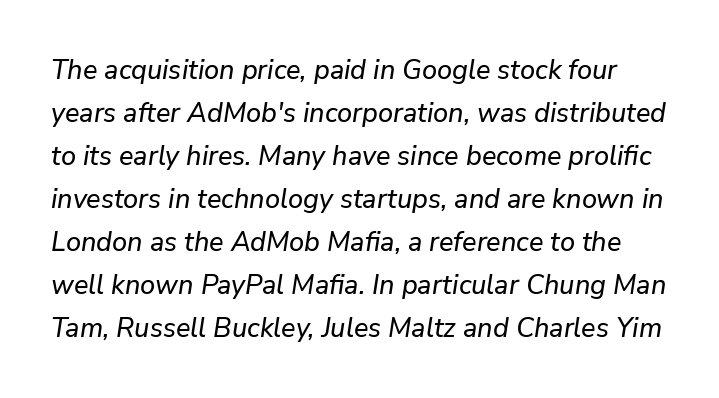
The horizontal fit of the characters is conventional and even. Italic? Definitely — the glyphs are oblique. Underline: absent. The block of text has a typical density, with ordinary space between rows.
